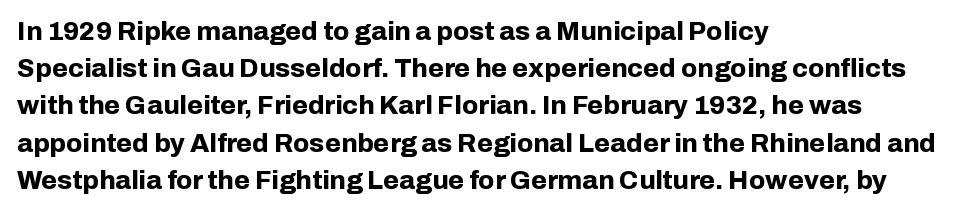
{"italic": "no", "bold": "yes", "underline": "no", "align": "left", "line_spacing": "normal", "line_spacing_ratio": 1.43, "letter_spacing": "normal", "letter_spacing_em": 0.0, "glyph_px": 26}
